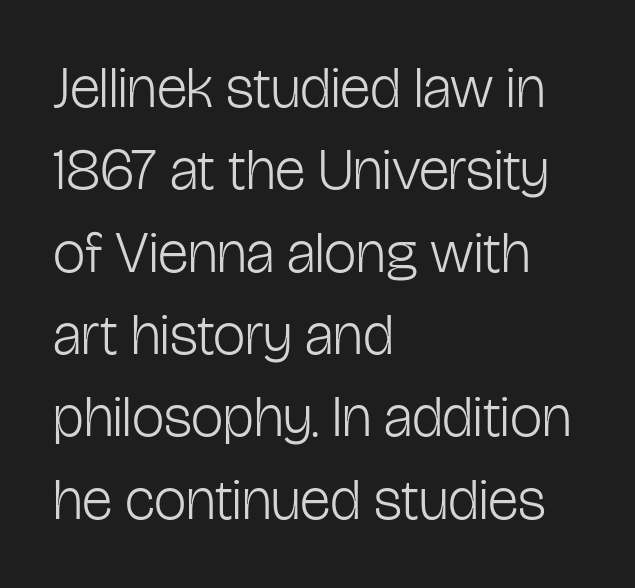
Spacing between characters is what you'd get straight out of the box. The typesetter chose a ragged-right arrangement here. Weight: in the light-to-regular range. Posture: upright roman. Unlike a traditional serif, this face leaves its strokes unadorned.
